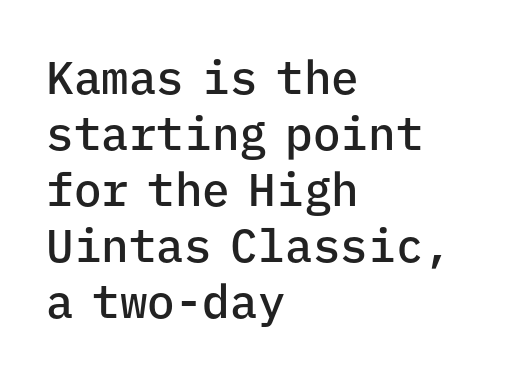
Nobody drew a line under any word here. How are the letters spaced? Ordinarily, with no added tracking. If you drew a ruler down the left edge, every line would touch it. Notice how the stems are strictly vertical — no italics here. A typesetter would call this monospace, since all characters share one set width. The font family rendered here belongs to the sans-serif group.
